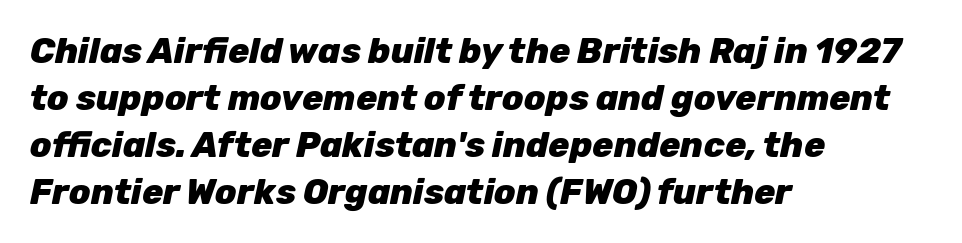
{"italic": "yes", "lean": "right", "slant_degrees": 12, "bold": "yes", "weight": "heavy", "width": "normal", "stroke_contrast": "low", "x_height": "medium", "monospaced": "no", "underline": "no", "align": "left", "line_spacing": "normal", "line_spacing_ratio": 1.34, "letter_spacing": "normal", "letter_spacing_em": 0.0, "glyph_px": 35}
